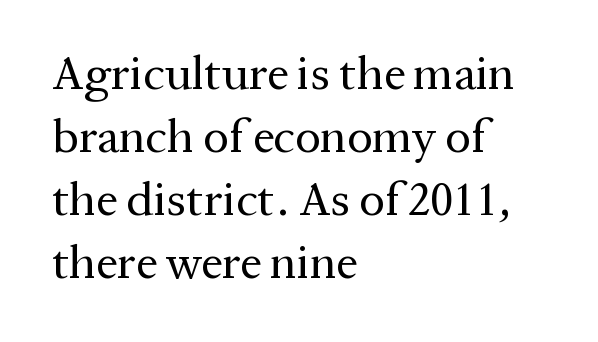
Old-style or modern, the face here clearly has serifs. Clear beneath every line of the passage. The letters sit at their default tracking, neither squeezed nor spread. In terms of leading, this rendering sits right in the middle. This sample is left-justified, so line endings fall wherever the words run out.
